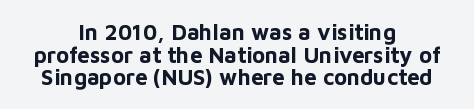
The image shows 22 px bold type, upright; set centered, tight line spacing (1.03x), normal letter spacing, not underlined.
